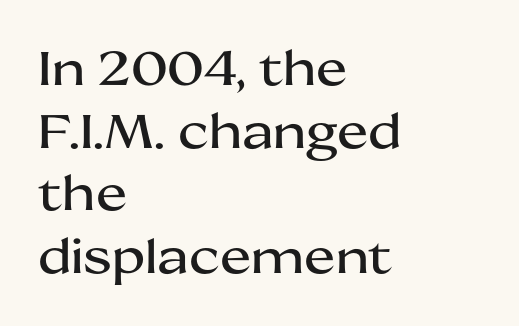
The image shows 47 px wide type, upright; set left-aligned, normal line spacing (1.33x), normal letter spacing, not underlined; medium stroke contrast and a medium x-height.
